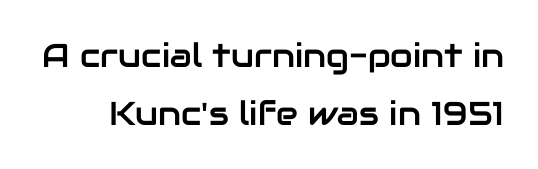
{"serif": "no", "italic": "no", "width": "normal", "stroke_contrast": "low", "x_height": "medium", "monospaced": "no", "underline": "no", "line_spacing_ratio": 1.75, "letter_spacing": "normal", "letter_spacing_em": 0.0, "glyph_px": 33}
